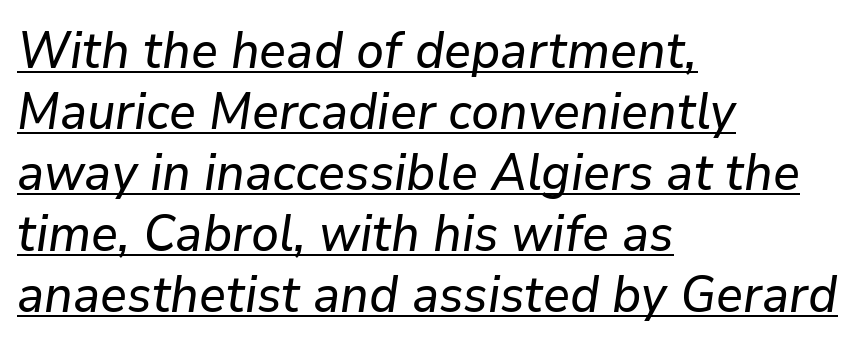
The image shows 50 px text type, italic (leaning right); set left-aligned, line spacing 1.22x, normal letter spacing, underlined; low stroke contrast and a medium x-height.
